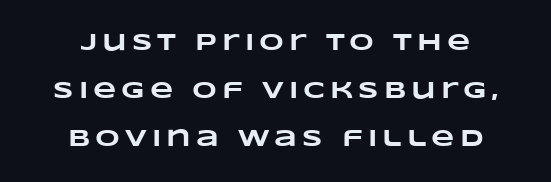
The image shows 24 px bold type; set centered, loose line spacing (2.0x), unusually wide letter spacing (+0.21 em), not underlined.
